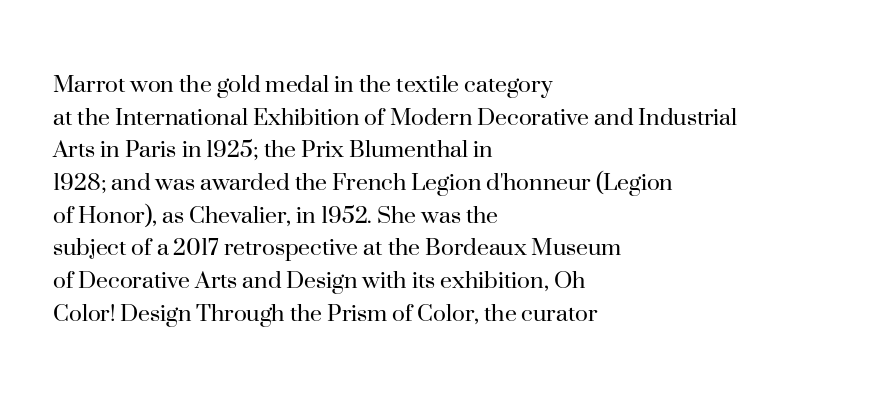
Q: Is the text bold? A: No.
Q: Is the text italic (slanted)? A: No, it is upright.
Q: Is the text underlined? A: No.
Q: How is the paragraph aligned? A: Left-aligned.
Q: Is the spacing between letters normal or unusually wide? A: Normal.
